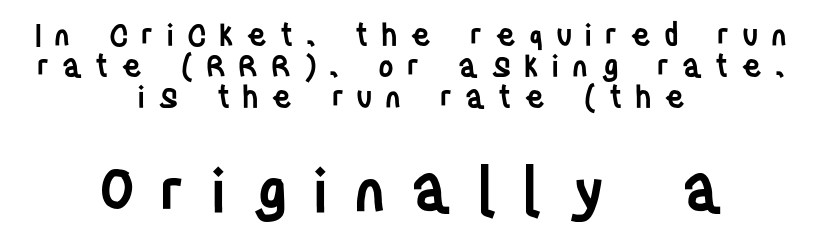
{"serif": "no", "italic": "no", "bold": "semi", "weight": "semibold", "width": "condensed", "stroke_contrast": "low", "x_height": "large", "monospaced": "no", "underline": "no", "align": "center", "line_spacing": "tight", "line_spacing_ratio": 1.03, "letter_spacing": "wide", "letter_spacing_em": 0.42, "larger_block": "second", "size_ratio": 2.0, "glyph_px": 60}
